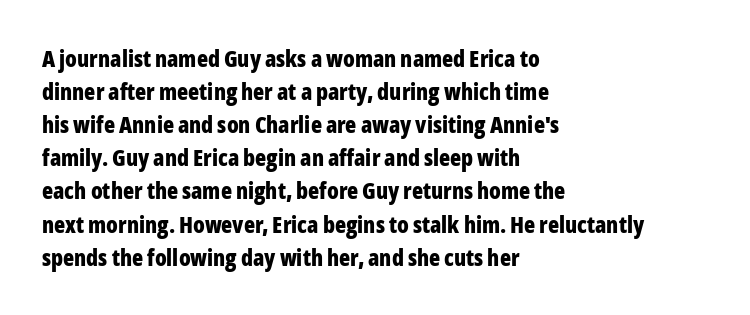
The image shows 23 px bold type, upright; set left-aligned, normal line spacing (1.44x), normal letter spacing, not underlined.
